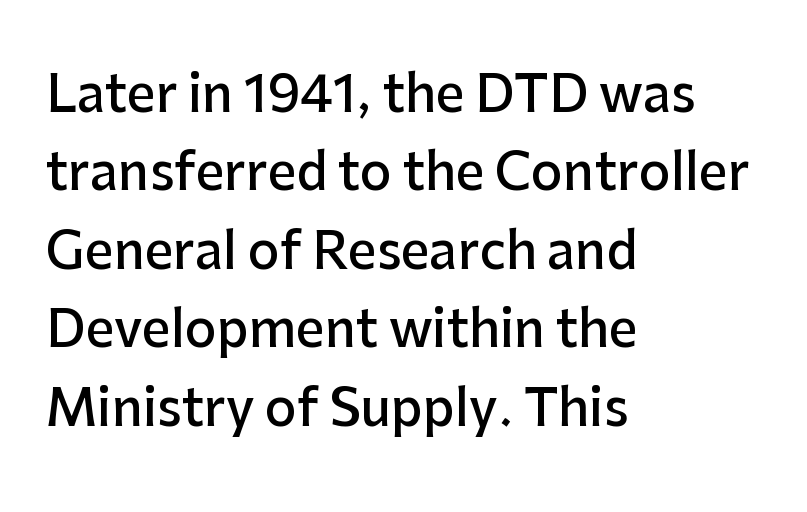
The designer left line spacing at the default. Short and long lines alike share a common starting point at left. Tracking here is standard; glyphs follow each other at the usual distance. In terms of letterform style, serifs are entirely absent.
